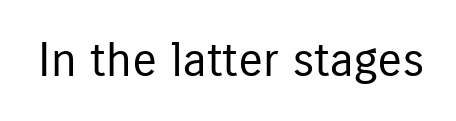
{"serif": "no", "italic": "no", "bold": "no", "weight": "regular", "width": "condensed", "stroke_contrast": "low", "x_height": "medium", "monospaced": "no", "underline": "no", "letter_spacing": "normal", "letter_spacing_em": 0.0, "glyph_px": 47}
